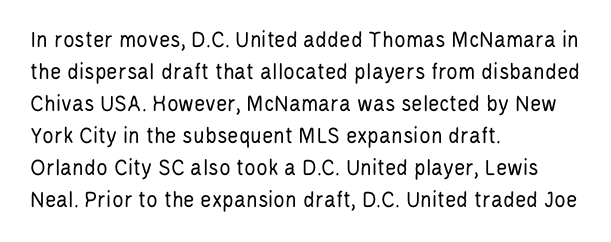
A bare baseline throughout the passage. Does the lettering tilt? It doesn't — this is upright. Leftover space on each line is placed entirely after the last word. Regarding leading, the lines here are spaced in the standard way. Inter-character spacing is left at the font's built-in metrics. Compared with a typical body face, this is equally light or lighter still.
